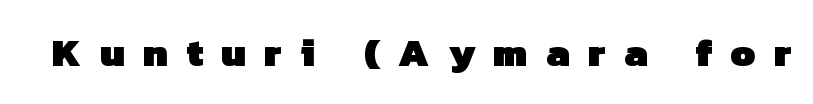
In terms of weight, the rendering is a true, heavy bold. The space beneath each line is pristine and unruled. What kind of face is this? One without serifs — a sans. Short note: letters widely spaced. Note the varied advance widths — an 'i' is clearly narrower than an 'm'.
